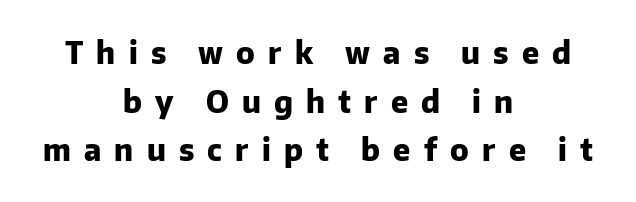
{"serif": "no", "italic": "no", "bold": "yes", "weight": "heavy", "width": "normal", "stroke_contrast": "low", "x_height": "medium", "monospaced": "no", "underline": "no", "align": "center", "line_spacing": "normal", "line_spacing_ratio": 1.62, "letter_spacing": "wide", "letter_spacing_em": 0.44, "glyph_px": 30}
